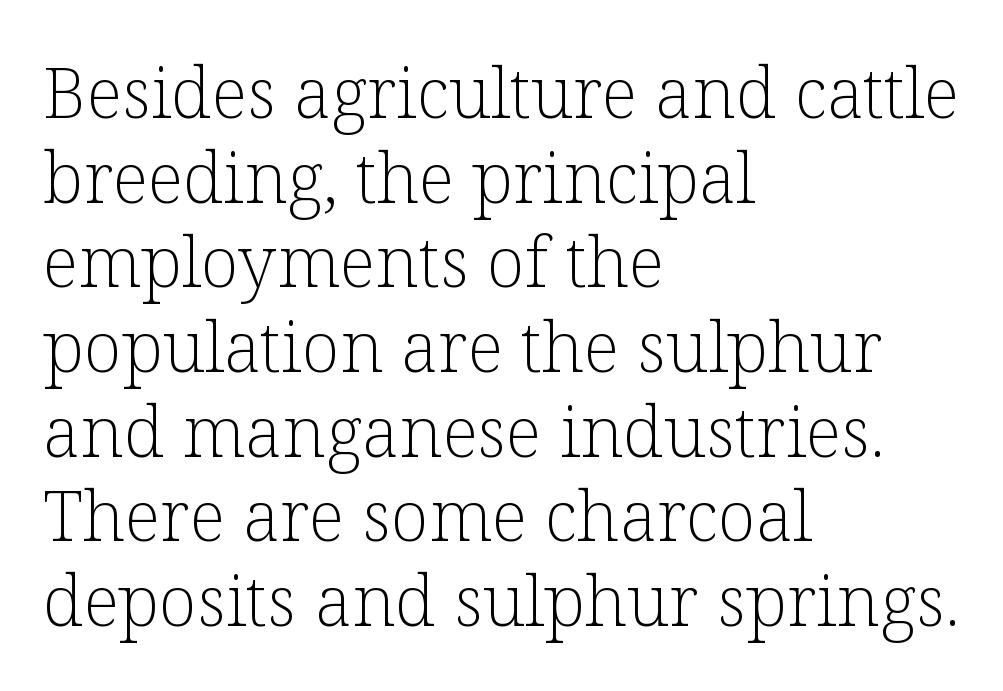
Q: Is the text bold? A: No.
Q: Is the text italic (slanted)? A: No, it is upright.
Q: Is the typeface a serif or a sans-serif typeface? A: Serif.
Q: Is the text underlined? A: No.
Q: How is the paragraph aligned? A: Left-aligned.
Q: Is the spacing between letters normal or unusually wide? A: Normal.
Q: Width (condensed, normal, or wide)? A: Normal.
Q: Stroke contrast? A: Low.
Q: x-height? A: Medium.
Q: Monospaced? A: No.
